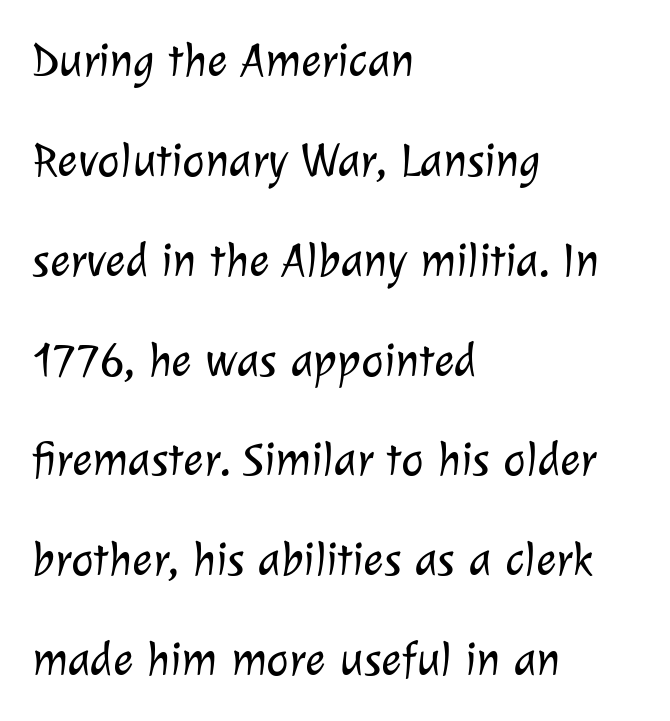
Are there feet on the stems? There aren't — it's a sans. A light-to-regular cut is what we see here. Short note: letters normally spaced. You could not count columns in this text — the font is proportionally spaced.
